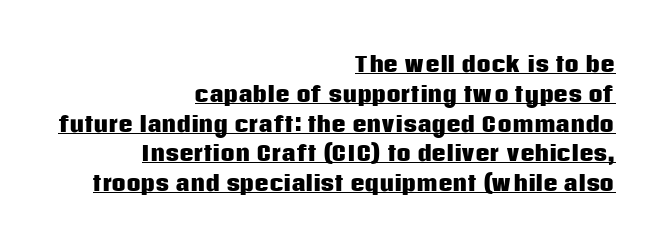
{"italic": "no", "bold": "yes", "underline": "yes", "align": "right", "line_spacing": "normal", "line_spacing_ratio": 1.49, "letter_spacing": "normal", "letter_spacing_em": 0.0, "glyph_px": 20}
